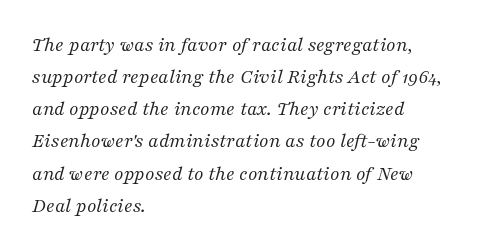
Q: Is the text bold? A: No.
Q: Is the text italic (slanted)? A: Yes, it leans right by about 16 degrees.
Q: Is the text underlined? A: No.
Q: How is the paragraph aligned? A: Left-aligned.
Q: Is the spacing between letters normal or unusually wide? A: Normal.
Q: Is the spacing between lines tight, normal or loose? A: Normal.
